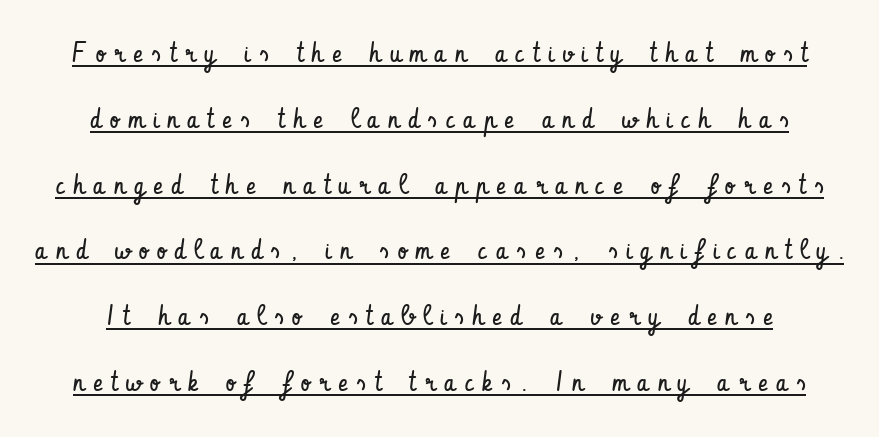
These lines are rendered in a variable-pitch font. Honestly, the underline is the first thing you notice here. Weight: regular or lighter. You could only call the tracking loose — the letters float apart. Is there any slant? The stems are plumb. In terms of leading, this rendering errs on the spacious side.
